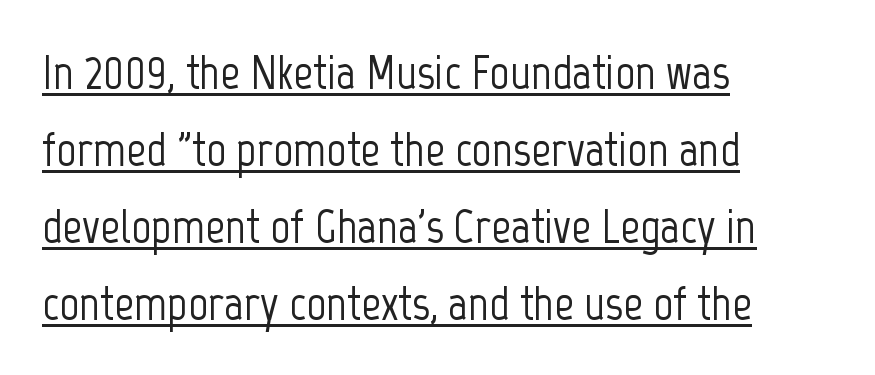
The image shows 49 px condensed sans-serif type, upright; set left-aligned, normal line spacing (1.57x), normal letter spacing, underlined; low stroke contrast and a medium x-height.
